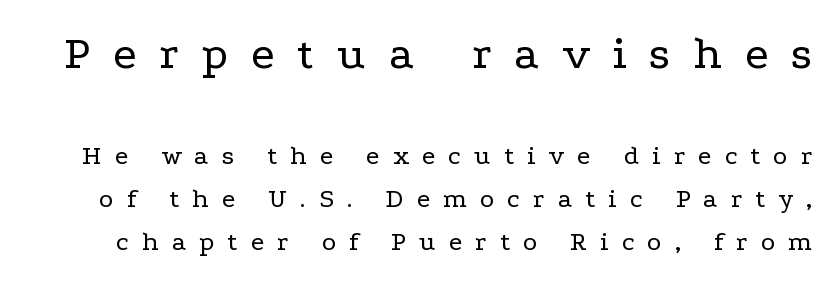
{"serif": "yes", "italic": "no", "bold": "no", "weight": "regular", "width": "wide", "stroke_contrast": "low", "x_height": "medium", "monospaced": "no", "underline": "no", "line_spacing": "normal", "line_spacing_ratio": 1.6, "letter_spacing": "wide", "letter_spacing_em": 0.49, "larger_block": "first", "size_ratio": 1.74, "glyph_px": 47}
